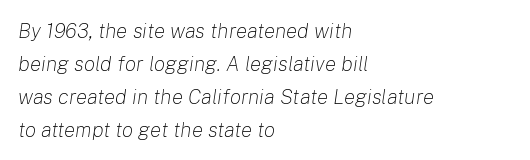
Q: Is the text bold? A: No.
Q: Is the text italic (slanted)? A: Yes, it leans right by about 8 degrees.
Q: Is the text underlined? A: No.
Q: How is the paragraph aligned? A: Left-aligned.
Q: Is the spacing between letters normal or unusually wide? A: Normal.
Q: Is the spacing between lines tight, normal or loose? A: Normal.
